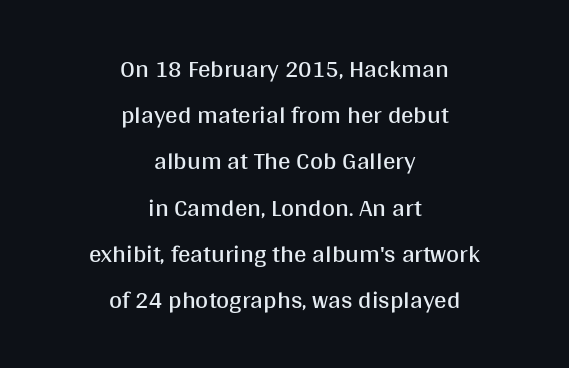
Q: Is the text bold? A: No.
Q: Is the text italic (slanted)? A: No, it is upright.
Q: Is the text underlined? A: No.
Q: How is the paragraph aligned? A: Centered.
Q: Is the spacing between letters normal or unusually wide? A: Normal.
